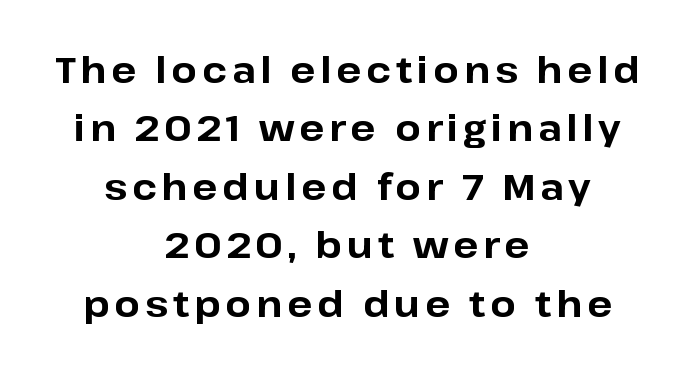
Q: Is the text bold? A: Yes.
Q: Is the text italic (slanted)? A: No, it is upright.
Q: Is the typeface a serif or a sans-serif typeface? A: Sans-serif.
Q: Is the text underlined? A: No.
Q: How is the paragraph aligned? A: Centered.
Q: Is the spacing between lines tight, normal or loose? A: Normal.
Q: Width (condensed, normal, or wide)? A: Normal.
Q: Stroke contrast? A: Low.
Q: x-height? A: Medium.
Q: Monospaced? A: No.
